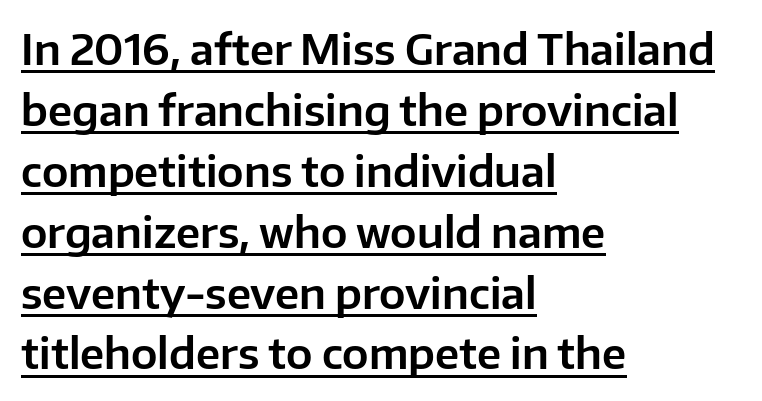
{"serif": "no", "italic": "no", "width": "normal", "stroke_contrast": "low", "x_height": "medium", "monospaced": "no", "underline": "yes", "align": "left", "line_spacing": "normal", "line_spacing_ratio": 1.45, "letter_spacing": "normal", "letter_spacing_em": 0.0, "glyph_px": 42}
